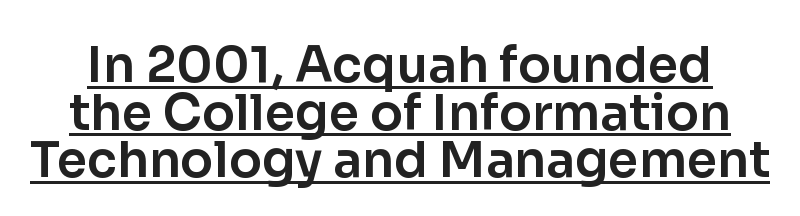
{"serif": "no", "italic": "no", "width": "normal", "stroke_contrast": "low", "x_height": "medium", "monospaced": "no", "underline": "yes", "line_spacing": "tight", "line_spacing_ratio": 0.97, "letter_spacing": "normal", "letter_spacing_em": 0.0, "glyph_px": 49}
